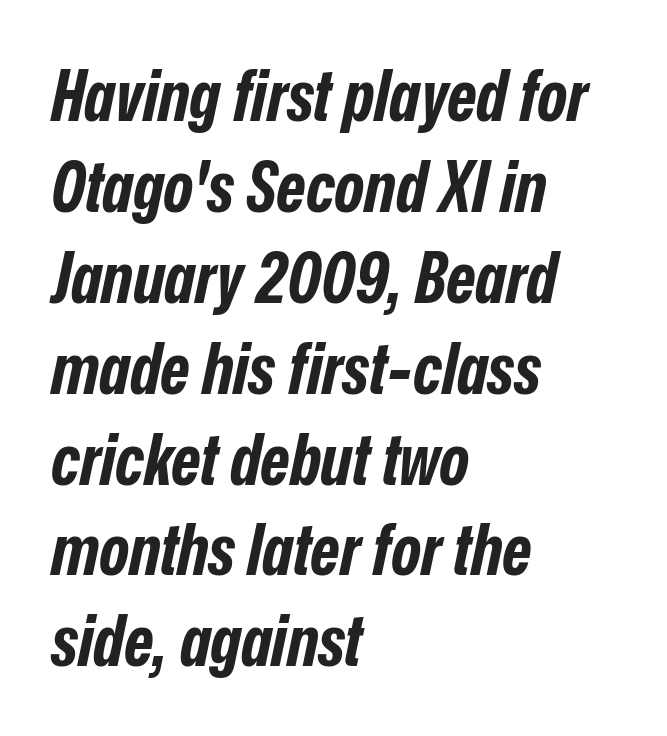
{"italic": "yes", "lean": "right", "slant_degrees": 12, "bold": "yes", "weight": "bold", "width": "condensed", "stroke_contrast": "low", "x_height": "medium", "monospaced": "no", "underline": "no", "align": "left", "line_spacing": "normal", "line_spacing_ratio": 1.28, "letter_spacing": "normal", "letter_spacing_em": 0.0, "glyph_px": 71}
